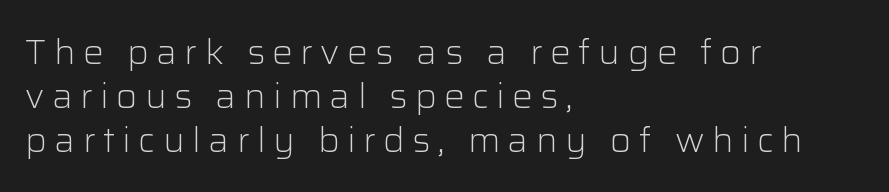
Compared with a typical body face, this is equally light or lighter still. The string is rendered with underlining switched off. Every character sits straight up, as roman type does. This sample uses a sans-serif face.
